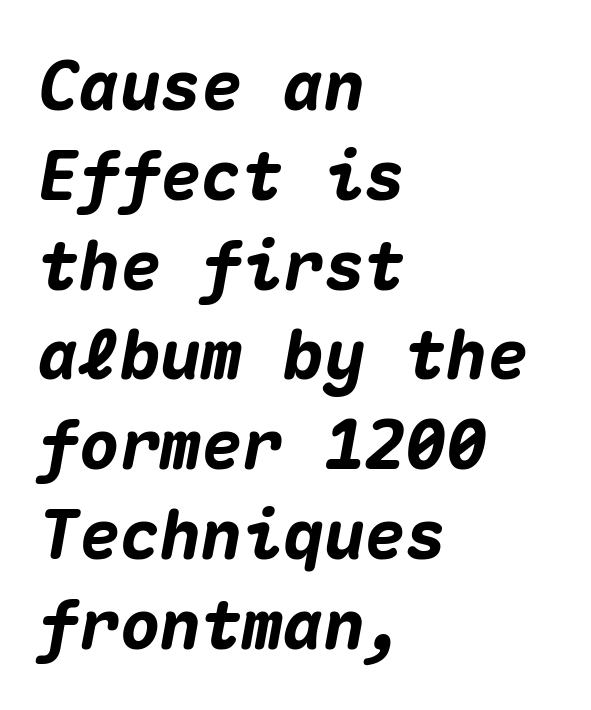
Vertically, the passage feels balanced, rows spaced as you'd expect. Emphasis-style slanted type is in use. The space directly below the letters is spotless. Look at the stroke-to-counter ratio: heavy, a bold. Alignment: flush left. Every character here occupies the same horizontal width, giving the sample a typewriter-like rhythm.
